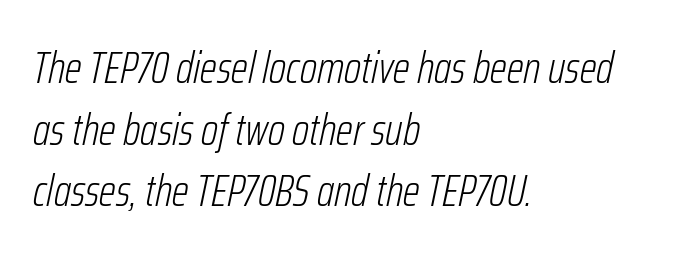
{"italic": "yes", "lean": "right", "slant_degrees": 12, "bold": "no", "weight": "light", "width": "condensed", "stroke_contrast": "low", "x_height": "medium", "monospaced": "no", "underline": "no", "align": "left", "line_spacing": "normal", "line_spacing_ratio": 1.4, "letter_spacing": "normal", "letter_spacing_em": 0.0, "glyph_px": 44}
